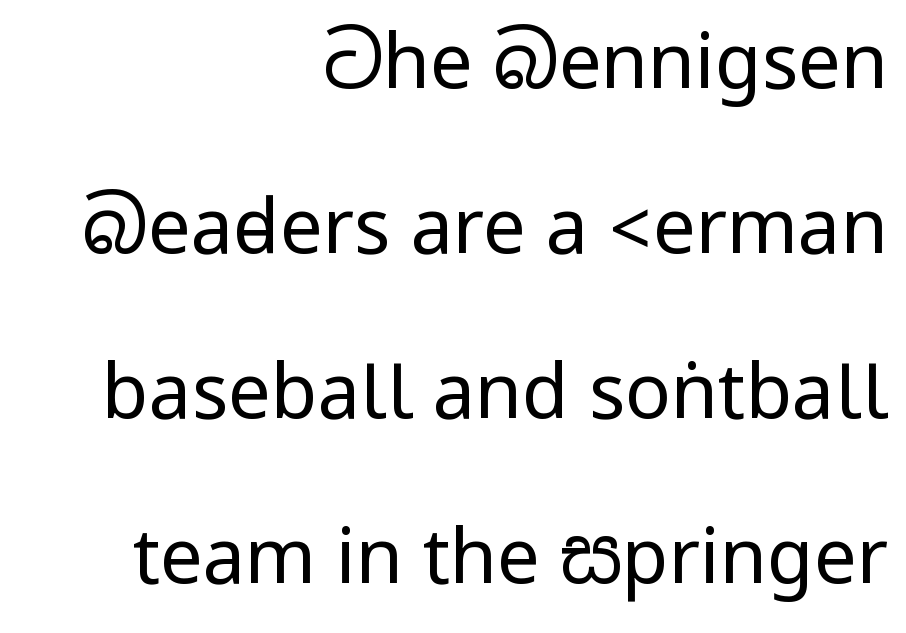
Q: Is the text bold? A: No.
Q: Is the text italic (slanted)? A: No, it is upright.
Q: Is the typeface a serif or a sans-serif typeface? A: Sans-serif.
Q: Is the text underlined? A: No.
Q: How is the paragraph aligned? A: Right-aligned.
Q: Is the spacing between letters normal or unusually wide? A: Normal.
Q: Is the spacing between lines tight, normal or loose? A: Loose.
Q: Width (condensed, normal, or wide)? A: Condensed.
Q: Stroke contrast? A: Low.
